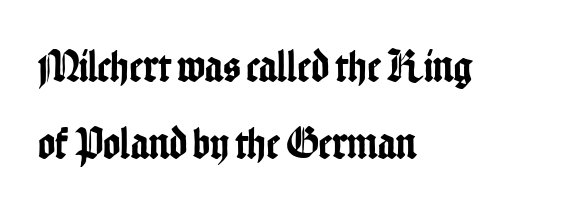
The letters stand straight up with perfectly vertical stems. Leftover space on each line is placed entirely after the last word. The glyphs are unaccompanied by any horizontal stroke below them. Does extra space separate the letters? No, they use regular spacing.
